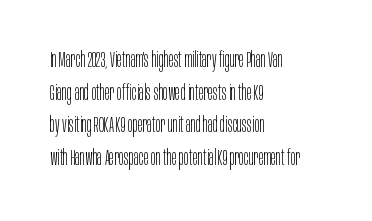
{"italic": "no", "bold": "no", "underline": "no", "align": "left", "line_spacing": "normal", "line_spacing_ratio": 1.55, "letter_spacing": "normal", "letter_spacing_em": 0.0, "glyph_px": 21}
